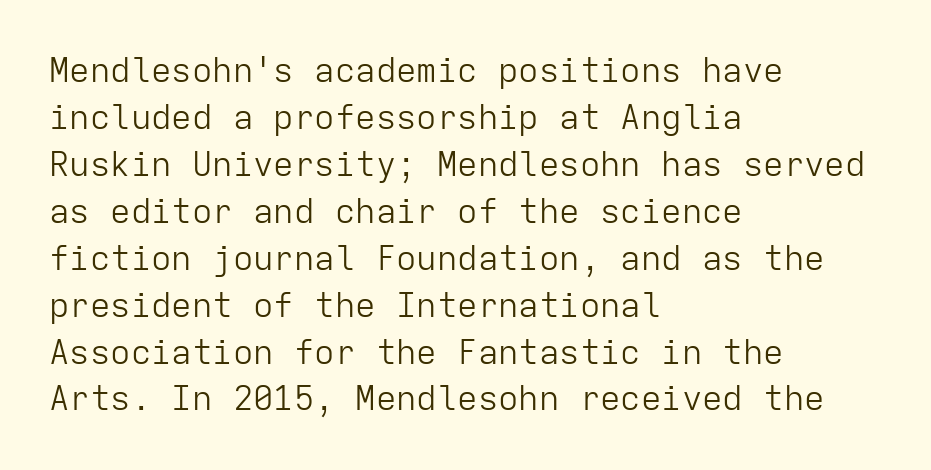
The image shows 34 px light sans-serif type, upright, monospaced; set left-aligned, normal line spacing (1.38x), normal letter spacing, not underlined; low stroke contrast and a medium x-height.
